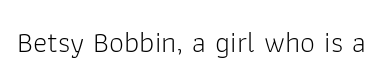
{"serif": "no", "italic": "no", "bold": "no", "weight": "light", "width": "normal", "stroke_contrast": "low", "x_height": "medium", "monospaced": "no", "underline": "no", "letter_spacing": "normal", "letter_spacing_em": 0.0, "glyph_px": 30}
